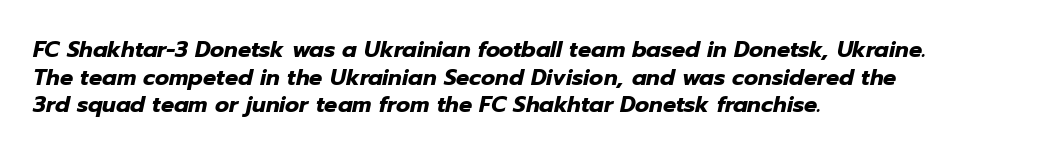
The image shows 22 px bold type, italic (leaning right); set left-aligned, normal line spacing (1.26x), normal letter spacing, not underlined.
